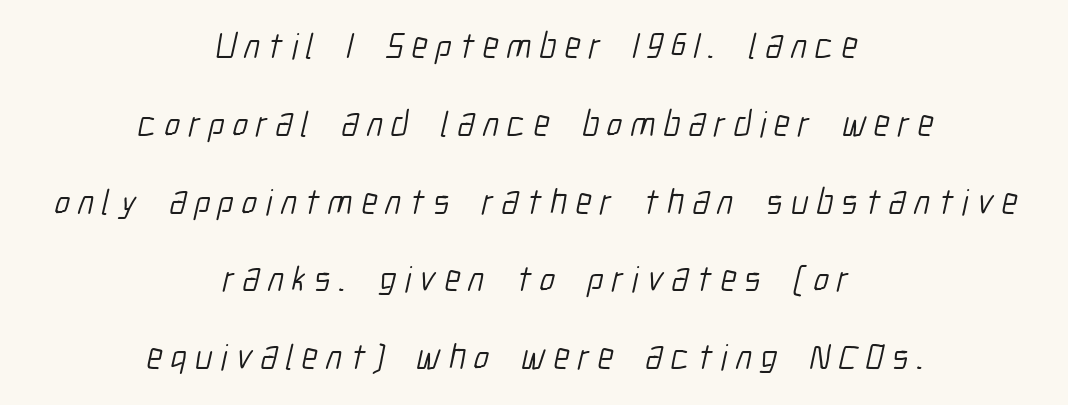
The glyphs are unaccompanied by any horizontal stroke below them. Note: no serifs on the glyphs. These lines are centered, leaving both edges ragged. The letters advance in unequal steps, a hallmark of proportional type. This rendering widens character spacing well past its baseline value.
